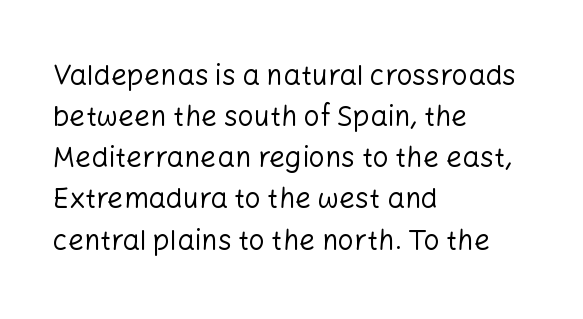
{"serif": "no", "italic": "no", "bold": "no", "weight": "regular", "width": "normal", "stroke_contrast": "low", "x_height": "medium", "monospaced": "no", "underline": "no", "align": "left", "line_spacing": "normal", "line_spacing_ratio": 1.47, "letter_spacing": "normal", "letter_spacing_em": 0.0, "glyph_px": 28}
